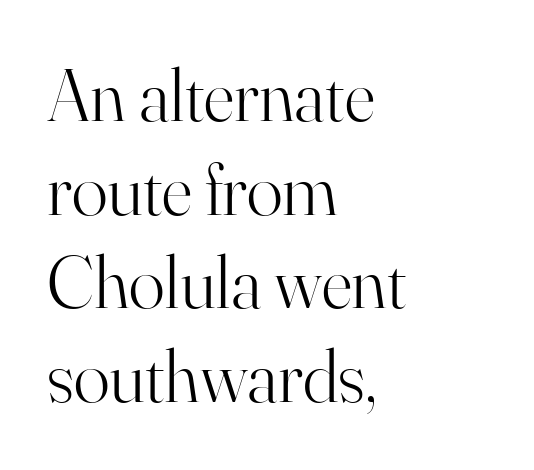
The image shows 75 px light serif type, upright; set left-aligned, normal line spacing (1.25x), normal letter spacing, not underlined; high stroke contrast and a small x-height.
